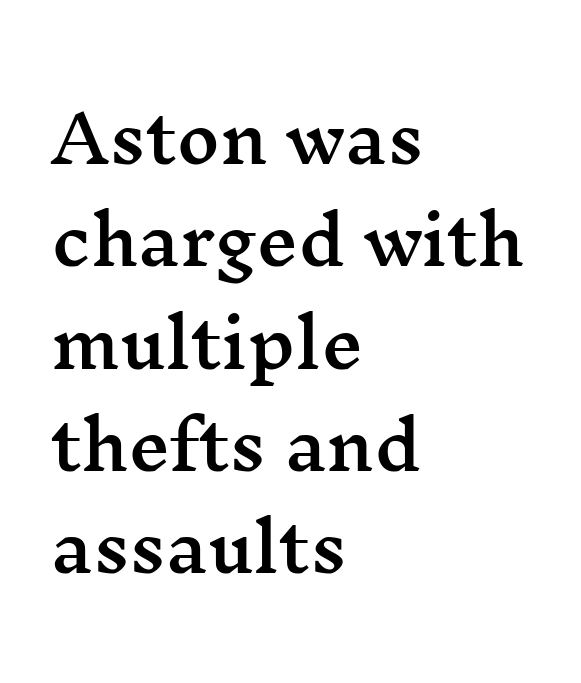
The image shows 66 px wide serif type, upright; set left-aligned, normal line spacing (1.55x), normal letter spacing, not underlined; medium stroke contrast and a medium x-height.
